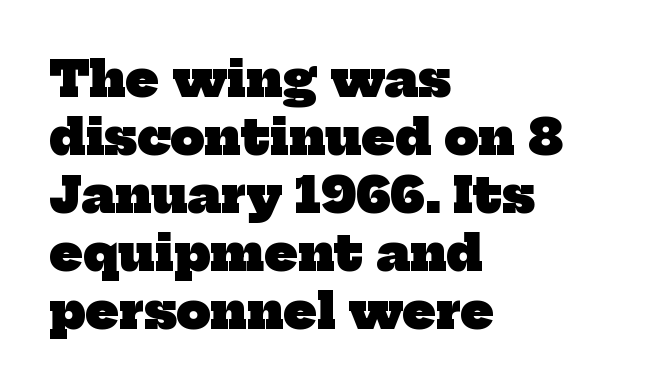
Q: Is the text bold? A: Yes.
Q: Is the typeface a serif or a sans-serif typeface? A: Serif.
Q: Is the text underlined? A: No.
Q: How is the paragraph aligned? A: Left-aligned.
Q: Is the spacing between letters normal or unusually wide? A: Normal.
Q: Width (condensed, normal, or wide)? A: Normal.
Q: Stroke contrast? A: Low.
Q: x-height? A: Medium.
Q: Monospaced? A: No.
